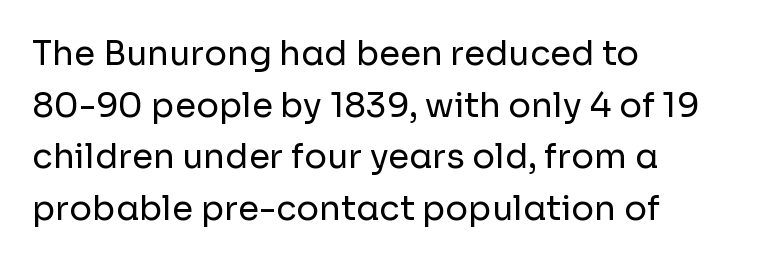
The typesetting does not lean heavy: it is not bold. Teacher's note: observe the even left margin — that is flush-left alignment. Posture: upright roman. Varying glyph widths throughout — classic text-font behaviour.
